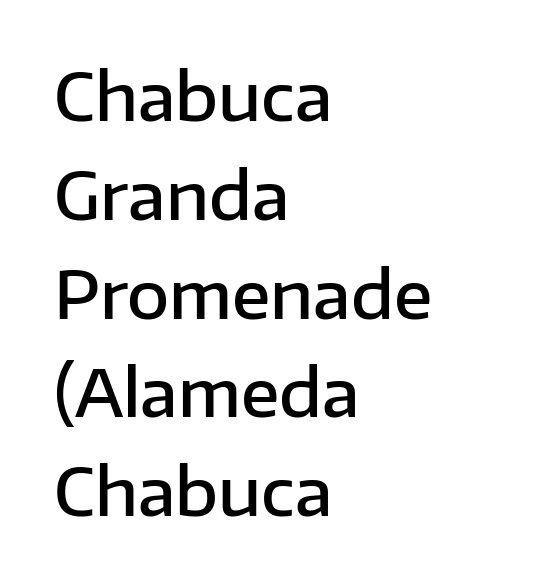
{"serif": "no", "italic": "no", "bold": "semi", "weight": "semibold", "width": "normal", "stroke_contrast": "low", "x_height": "medium", "monospaced": "no", "underline": "no", "align": "left", "line_spacing": "normal", "line_spacing_ratio": 1.52, "letter_spacing": "normal", "letter_spacing_em": 0.0, "glyph_px": 65}
